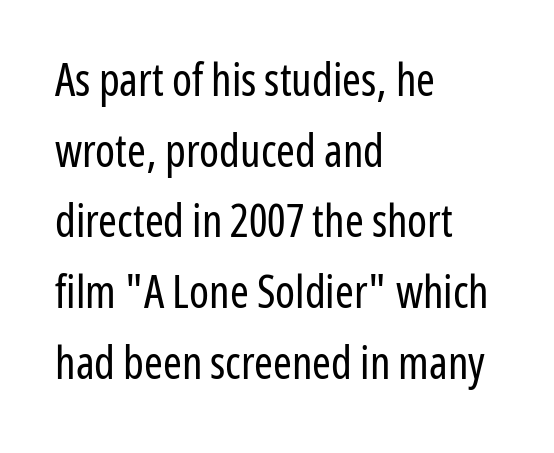
Here the designer chose a conventional face with non-uniform glyph widths. The foot of each line stays bare and open. Stems here are at most as thick as an everyday book face. The passage shown is typeset with a sans-serif family. The type sits square on the baseline with zero lean.
